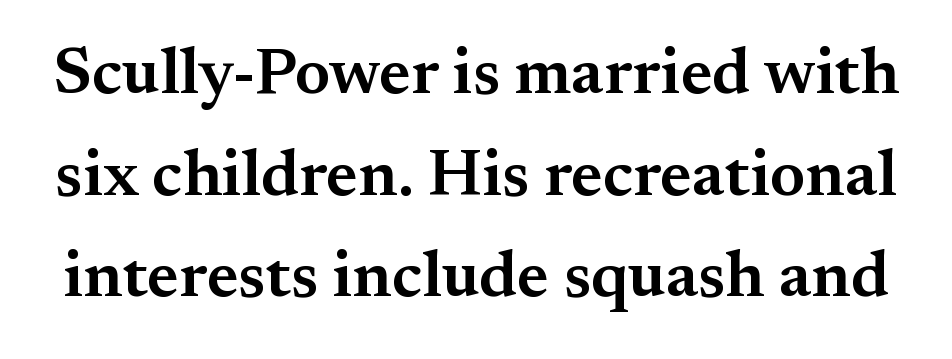
The image shows 66 px semibold serif type, upright; set normal line spacing (1.54x), normal letter spacing, not underlined; medium stroke contrast and a small x-height.
